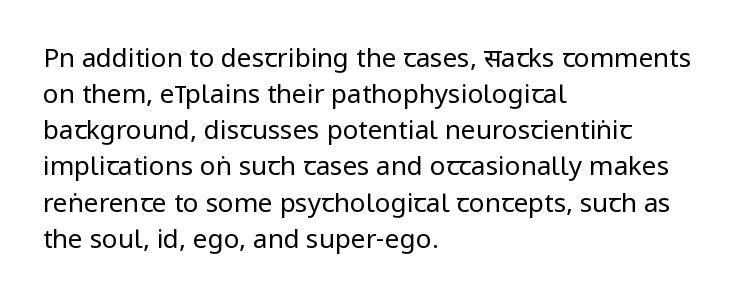
{"italic": "no", "bold": "no", "underline": "no", "align": "left", "line_spacing": "normal", "line_spacing_ratio": 1.39, "letter_spacing": "normal", "letter_spacing_em": 0.0, "glyph_px": 26}
